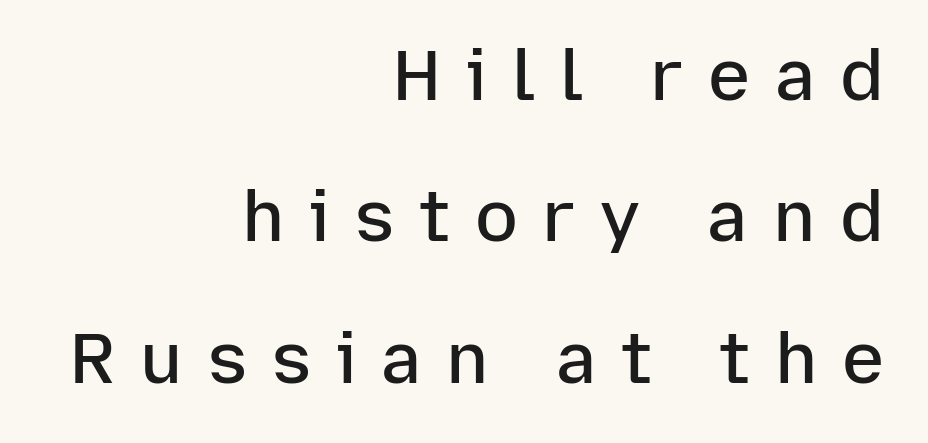
The image shows 71 px semibold sans-serif type, upright; set right-aligned, loose line spacing (1.99x), unusually wide letter spacing (+0.35 em), not underlined; low stroke contrast and a medium x-height.
